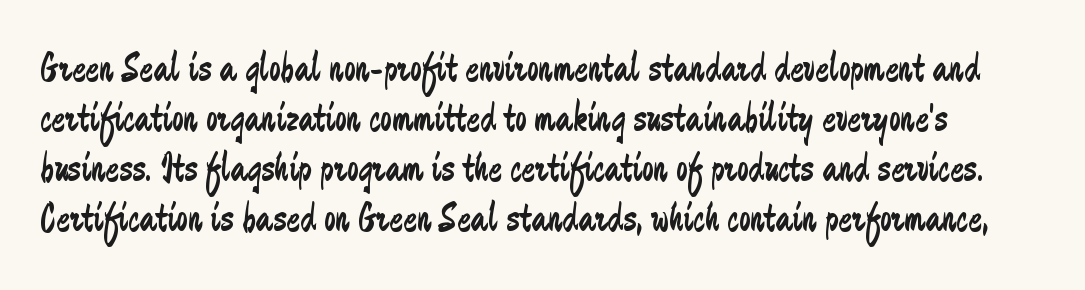
Q: Is the text bold? A: No.
Q: Is the text italic (slanted)? A: Yes.
Q: Is the typeface a serif or a sans-serif typeface? A: Sans-serif.
Q: Is the text underlined? A: No.
Q: Is the spacing between letters normal or unusually wide? A: Normal.
Q: Width (condensed, normal, or wide)? A: Condensed.
Q: Stroke contrast? A: Low.
Q: x-height? A: Small.
Q: Monospaced? A: No.
